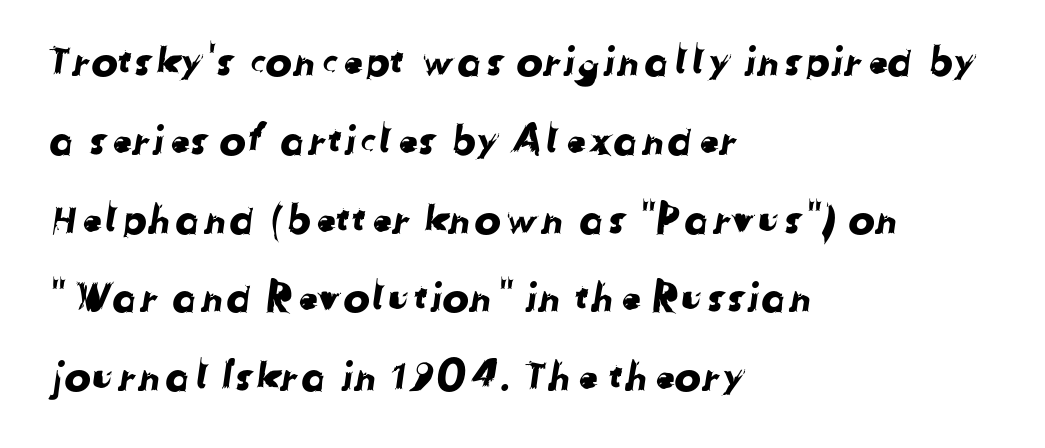
{"serif": "no", "width": "normal", "stroke_contrast": "low", "x_height": "medium", "monospaced": "no", "underline": "no", "align": "left", "line_spacing": "loose", "line_spacing_ratio": 1.97, "letter_spacing": "normal", "letter_spacing_em": 0.0, "glyph_px": 40}
